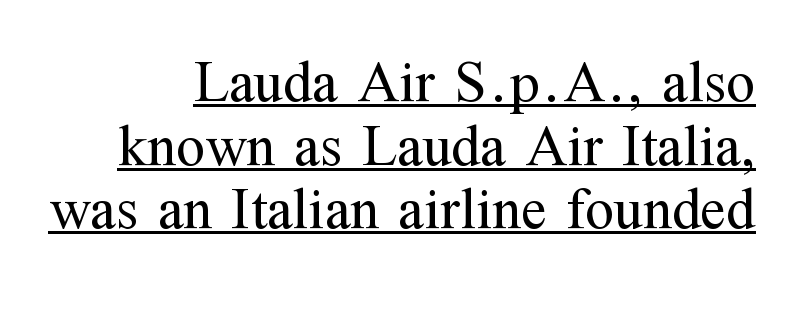
Q: Is the text bold? A: No.
Q: Is the text italic (slanted)? A: No, it is upright.
Q: Is the typeface a serif or a sans-serif typeface? A: Serif.
Q: Is the text underlined? A: Yes.
Q: How is the paragraph aligned? A: Right-aligned.
Q: Is the spacing between letters normal or unusually wide? A: Normal.
Q: Is the spacing between lines tight, normal or loose? A: Tight.
Q: Width (condensed, normal, or wide)? A: Normal.
Q: Stroke contrast? A: Medium.
Q: x-height? A: Medium.
Q: Monospaced? A: No.
